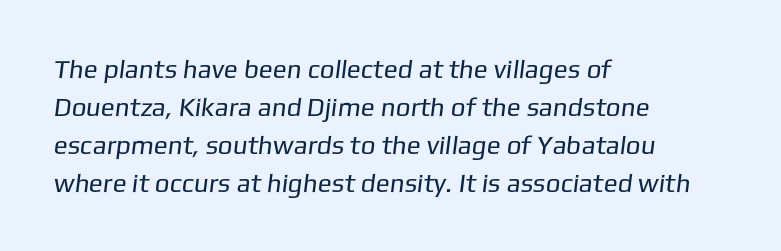
{"bold": "no", "underline": "no", "align": "left", "line_spacing": "normal", "line_spacing_ratio": 1.46, "letter_spacing": "normal", "letter_spacing_em": 0.0, "glyph_px": 26}
